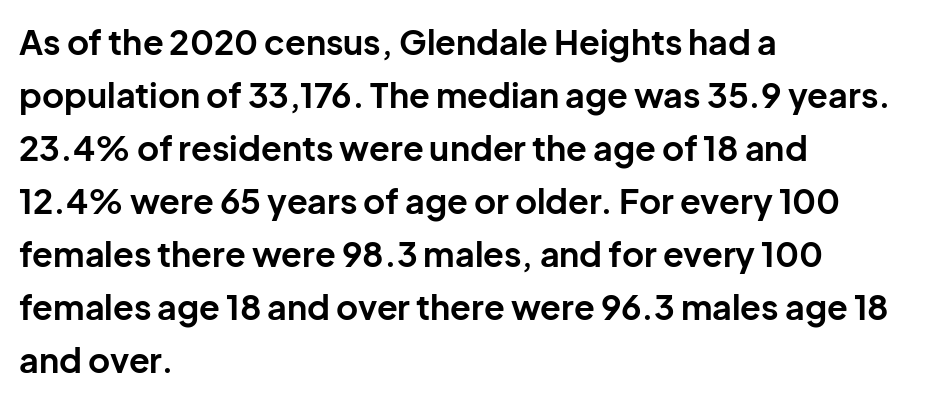
Looks like regular typesetting: each glyph gets only the width it needs. Underline: absent. Nope, not italic — everything's standing straight. Compared with a centered layout, this one pins lines to the left instead. Line spacing here is normal. Compared with typical body copy, the letter spacing here is the same.
